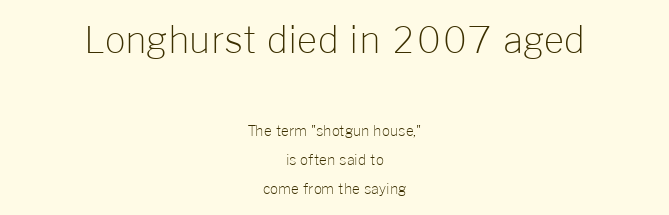
The image shows 36 px light sans-serif type, upright; set centered, loose line spacing (2.08x), normal letter spacing, not underlined; the first (top) block is 2.57x larger; low stroke contrast and a medium x-height.
